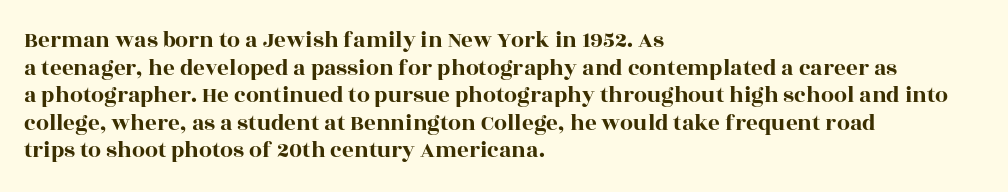
{"italic": "no", "underline": "no", "align": "left", "line_spacing_ratio": 1.2, "letter_spacing": "normal", "letter_spacing_em": 0.0, "glyph_px": 23}
